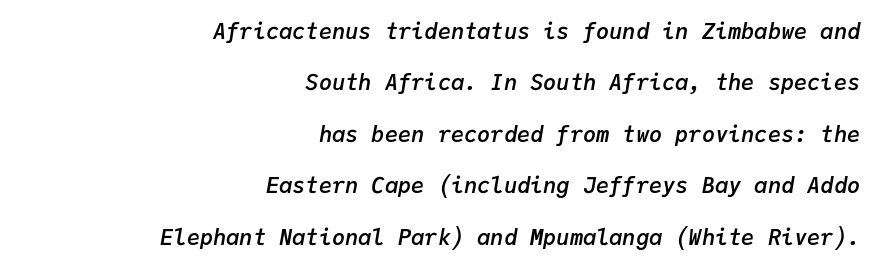
Q: Is the text bold? A: Semi-bold.
Q: Is the text italic (slanted)? A: Yes, it leans right by about 9 degrees.
Q: Is the text underlined? A: No.
Q: How is the paragraph aligned? A: Right-aligned.
Q: Is the spacing between letters normal or unusually wide? A: Normal.
Q: Is the spacing between lines tight, normal or loose? A: Loose.
